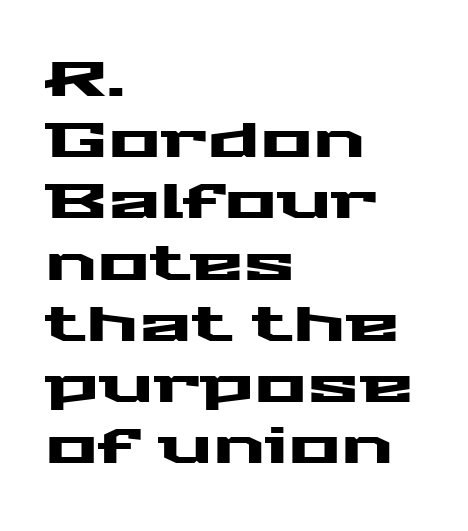
The image shows 49 px wide sans-serif type, upright; set left-aligned, normal line spacing (1.25x), normal letter spacing, not underlined; medium stroke contrast and a medium x-height.
